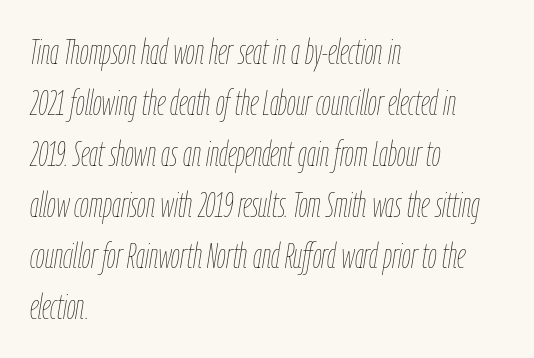
{"italic": "yes", "lean": "right", "slant_degrees": 9, "bold": "no", "weight": "thin", "width": "condensed", "stroke_contrast": "low", "x_height": "medium", "monospaced": "no", "underline": "no", "align": "left", "line_spacing": "normal", "line_spacing_ratio": 1.46, "letter_spacing": "normal", "letter_spacing_em": 0.0, "glyph_px": 35}
